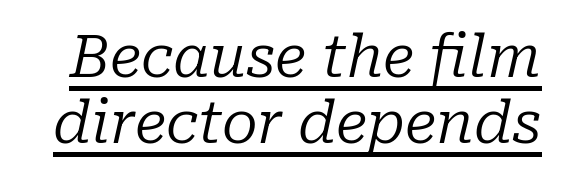
{"serif": "yes", "italic": "yes", "lean": "right", "slant_degrees": 10, "bold": "no", "weight": "regular", "width": "normal", "stroke_contrast": "low", "x_height": "medium", "monospaced": "no", "underline": "yes", "line_spacing": "tight", "line_spacing_ratio": 1.12, "letter_spacing": "normal", "letter_spacing_em": 0.0, "glyph_px": 59}
